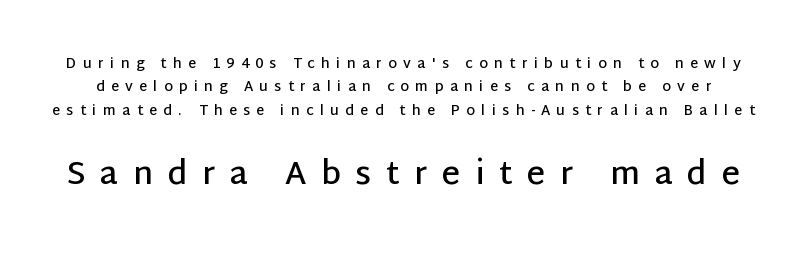
The image shows 32 px semibold sans-serif type, upright; set normal line spacing (1.67x), unusually wide letter spacing (+0.45 em), not underlined; the second (bottom) block is 2.29x larger; low stroke contrast and a large x-height.
